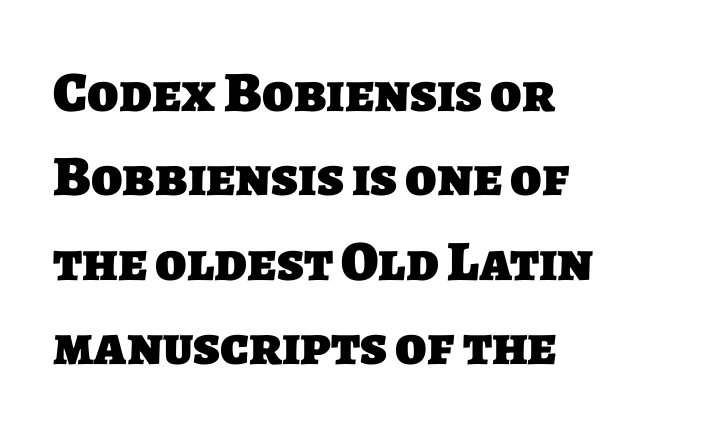
Q: Is the text bold? A: Yes.
Q: Is the typeface a serif or a sans-serif typeface? A: Sans-serif.
Q: Is the text underlined? A: No.
Q: How is the paragraph aligned? A: Left-aligned.
Q: Is the spacing between letters normal or unusually wide? A: Normal.
Q: Is the spacing between lines tight, normal or loose? A: Normal.
Q: Width (condensed, normal, or wide)? A: Normal.
Q: Stroke contrast? A: Low.
Q: x-height? A: Large.
Q: Monospaced? A: No.
